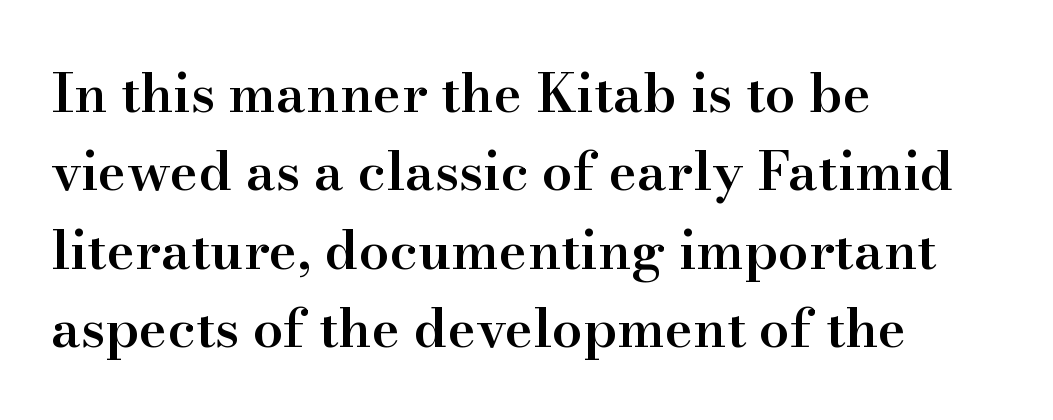
The image shows 54 px semibold serif type, upright; set left-aligned, normal line spacing (1.45x), normal letter spacing, not underlined; high stroke contrast and a small x-height.
